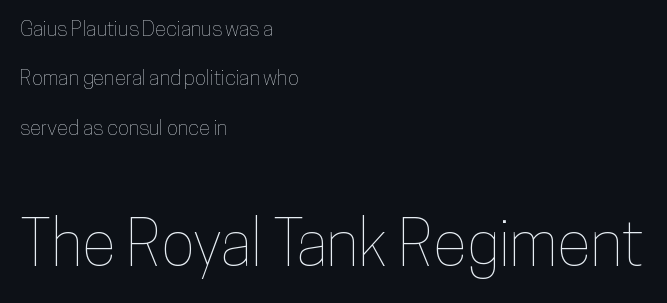
Q: Is the text italic (slanted)? A: No, it is upright.
Q: Is the text underlined? A: No.
Q: How is the paragraph aligned? A: Left-aligned.
Q: Is the spacing between letters normal or unusually wide? A: Normal.
Q: Is the spacing between lines tight, normal or loose? A: Loose.
Q: Which block of text is set in a larger size, the first (top) or the second (bottom)? A: The second (bottom) one.
Q: Width (condensed, normal, or wide)? A: Condensed.
Q: Stroke contrast? A: Low.
Q: x-height? A: Medium.
Q: Monospaced? A: No.
